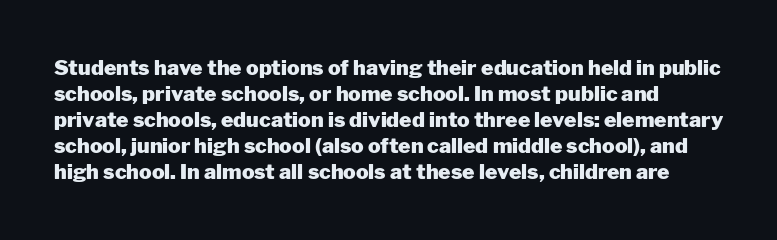
The image shows 21 px bold type, upright; set line spacing 1.24x, normal letter spacing, not underlined.
